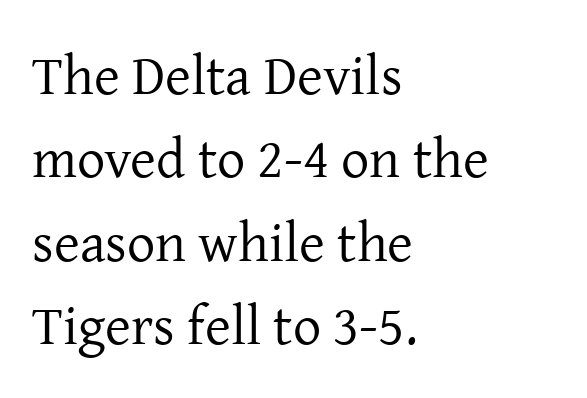
Is the type heavy? It reads as light-to-regular instead. Every row of glyphs begins at an identical x-position on the left. The text was rendered using a seriffed face with decorative stroke endings. The passage shown is typed in a proportional face where columns would drift.
